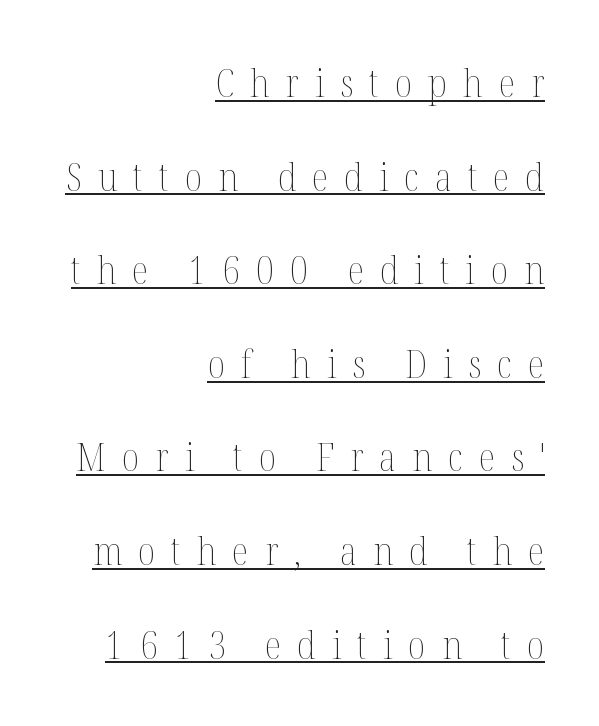
The image shows 39 px thin, condensed type, upright; set right-aligned, loose line spacing (2.4x), unusually wide letter spacing (+0.41 em), underlined; medium stroke contrast and a medium x-height.
